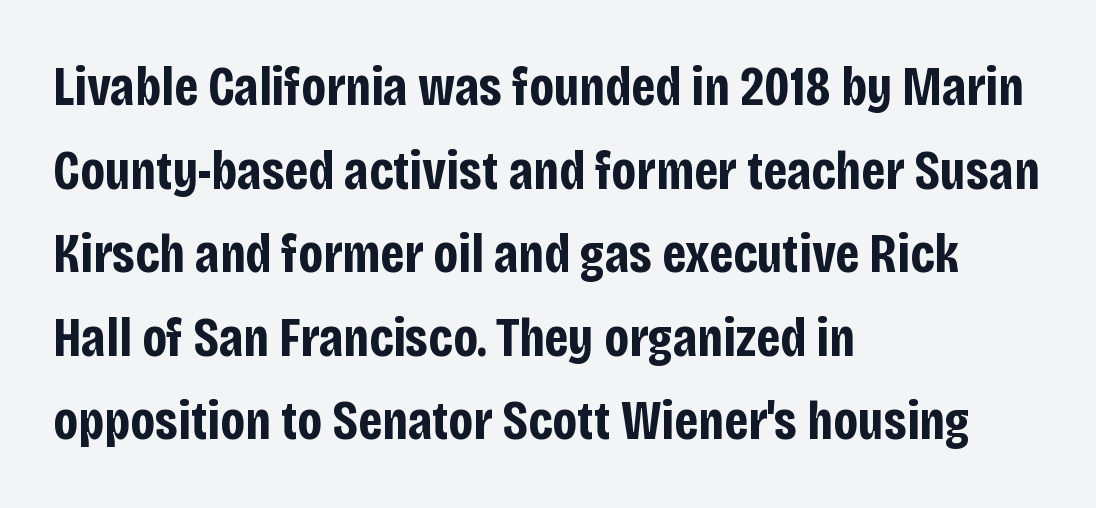
The lines are quadded left. These lines keep a tight, regular rhythm from letter to letter. Character widths vary here, with narrow letters taking less room than wide ones. Caption: bold face, heavy strokes.
